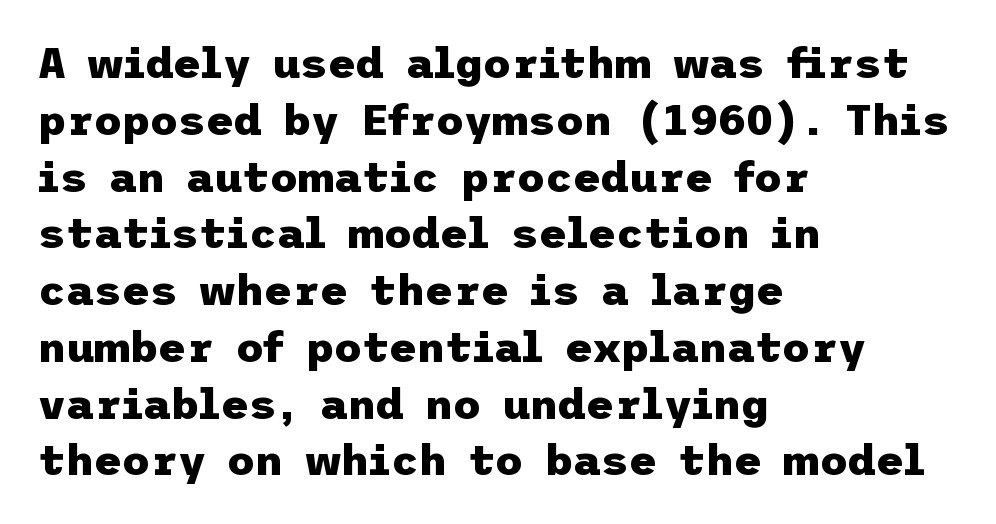
{"serif": "no", "italic": "no", "bold": "yes", "weight": "heavy", "width": "normal", "stroke_contrast": "low", "x_height": "medium", "underline": "no", "align": "left", "line_spacing": "normal", "line_spacing_ratio": 1.32, "letter_spacing": "normal", "letter_spacing_em": 0.0, "glyph_px": 43}
